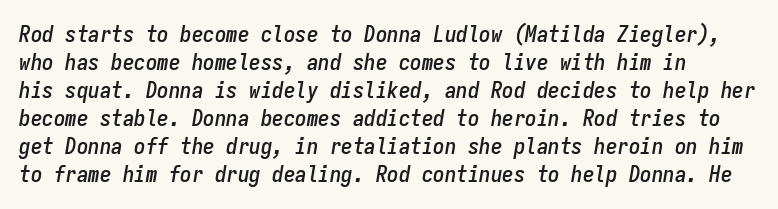
Beneath every word, the page is bare. Observe the lean: these are italic letterforms. Tracking here is standard; glyphs follow each other at the usual distance.
